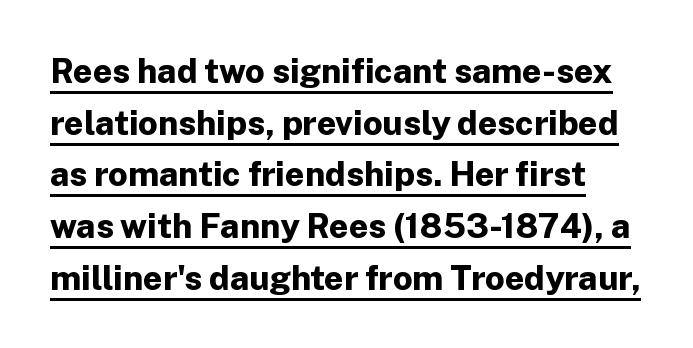
{"serif": "no", "italic": "no", "bold": "yes", "weight": "bold", "width": "normal", "stroke_contrast": "low", "x_height": "medium", "monospaced": "no", "underline": "yes", "line_spacing": "normal", "line_spacing_ratio": 1.52, "letter_spacing": "normal", "letter_spacing_em": 0.0, "glyph_px": 34}
